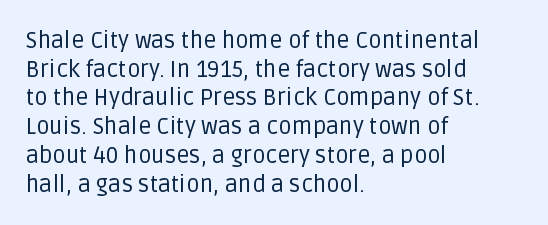
The image shows 23 px text type, upright; set left-aligned, normal line spacing (1.25x), normal letter spacing, not underlined.
